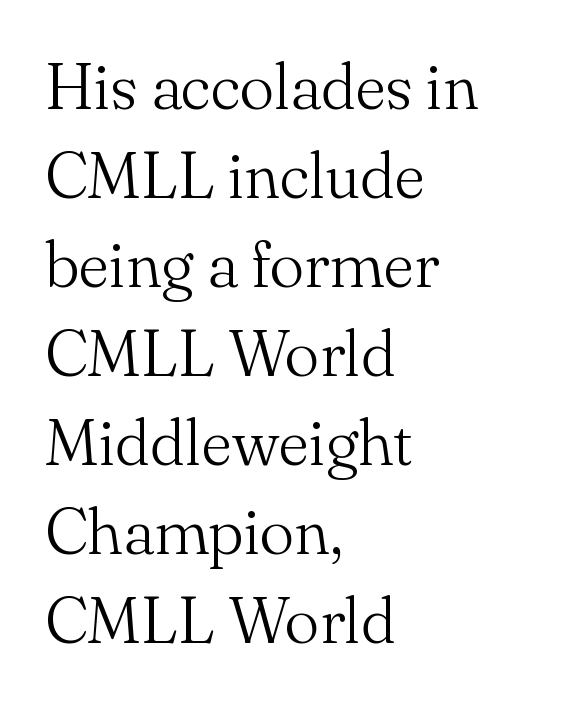
{"serif": "yes", "italic": "no", "bold": "no", "weight": "light", "width": "normal", "stroke_contrast": "medium", "x_height": "small", "monospaced": "no", "underline": "no", "align": "left", "line_spacing": "normal", "line_spacing_ratio": 1.37, "letter_spacing": "normal", "letter_spacing_em": 0.0, "glyph_px": 65}
